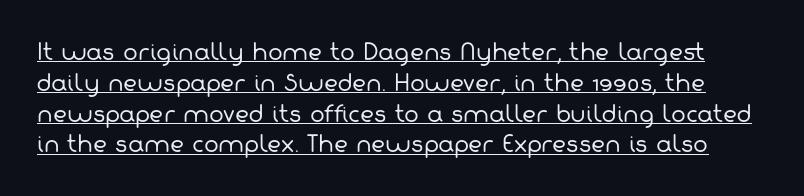
Q: Is the text bold? A: No.
Q: Is the text underlined? A: Yes.
Q: Is the spacing between letters normal or unusually wide? A: Normal.
Q: Is the spacing between lines tight, normal or loose? A: Normal.
